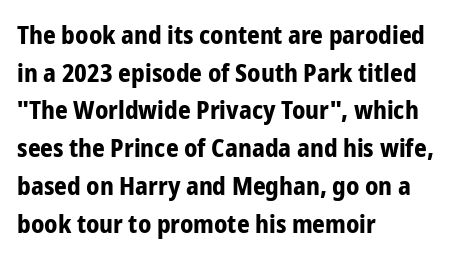
Students, note that the glyphs here touch the page at normal intervals. The vertical gap from one line to the next is medium. The lettering stays uniformly vertical, giving the passage a roman look. The lines are quadded left. Heft: maximum for text — a bold. Type without underlining.
